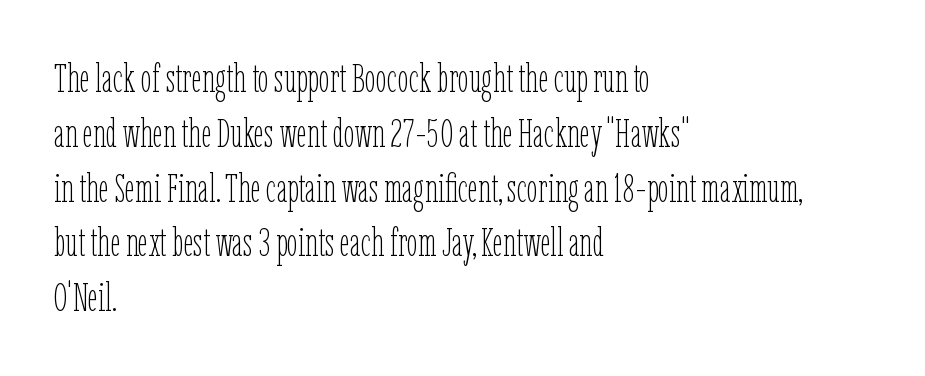
The rendering anchors every line to the left-hand side. Successive baselines arrive at the customary interval. Plain, unruled lines of type. Looks like regular typesetting: each glyph gets only the width it needs.
